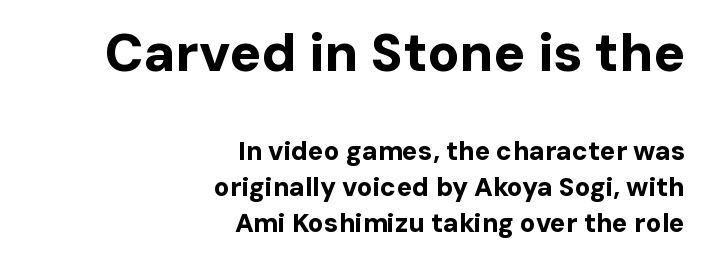
{"serif": "no", "italic": "no", "bold": "yes", "weight": "bold", "width": "normal", "stroke_contrast": "low", "x_height": "medium", "monospaced": "no", "underline": "no", "align": "right", "line_spacing": "normal", "line_spacing_ratio": 1.39, "letter_spacing": "normal", "letter_spacing_em": 0.0, "larger_block": "first", "size_ratio": 2.04, "glyph_px": 53}
